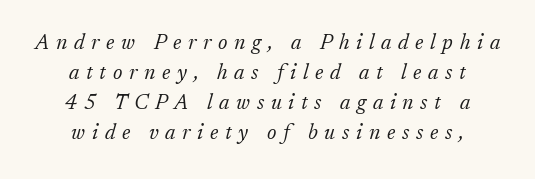
A centered setting, common on invitations and titles, is used for this passage. Ink coverage per letter is moderate at most. The specimen reads as italic at a glance. The space directly below the letters is spotless.
